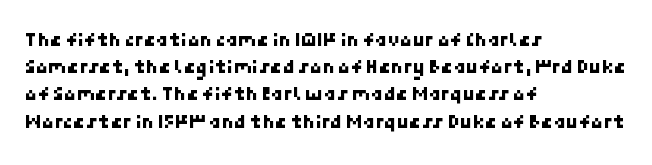
The image shows 20 px text type; set left-aligned, normal line spacing (1.36x), normal letter spacing, not underlined.
